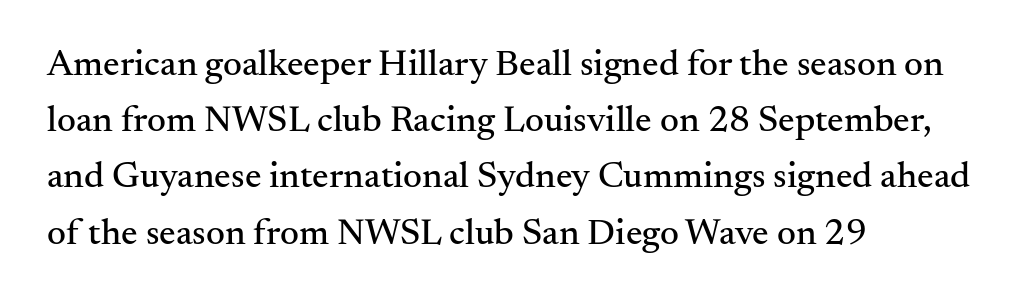
{"serif": "yes", "italic": "no", "width": "normal", "stroke_contrast": "medium", "x_height": "small", "monospaced": "no", "underline": "no", "align": "left", "line_spacing": "normal", "line_spacing_ratio": 1.52, "letter_spacing": "normal", "letter_spacing_em": 0.0, "glyph_px": 37}
